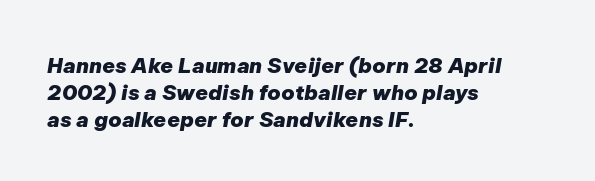
Q: Is the text bold? A: Yes.
Q: Is the text italic (slanted)? A: Yes, it leans right by about 9 degrees.
Q: Is the text underlined? A: No.
Q: How is the paragraph aligned? A: Left-aligned.
Q: Is the spacing between letters normal or unusually wide? A: Normal.
Q: Is the spacing between lines tight, normal or loose? A: Normal.
